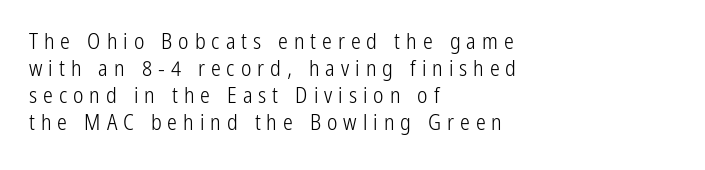
{"italic": "no", "bold": "no", "underline": "no", "align": "left", "line_spacing_ratio": 1.22, "letter_spacing": "wide", "letter_spacing_em": 0.27, "glyph_px": 22}
